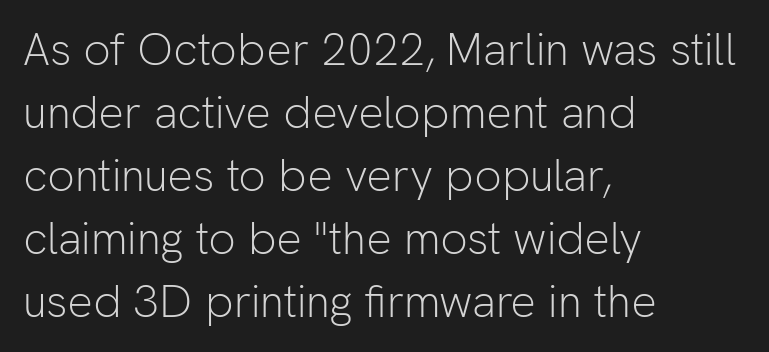
{"serif": "no", "italic": "no", "bold": "no", "weight": "light", "width": "normal", "stroke_contrast": "low", "x_height": "medium", "monospaced": "no", "underline": "no", "align": "left", "line_spacing": "normal", "line_spacing_ratio": 1.4, "letter_spacing": "normal", "letter_spacing_em": 0.0, "glyph_px": 45}
